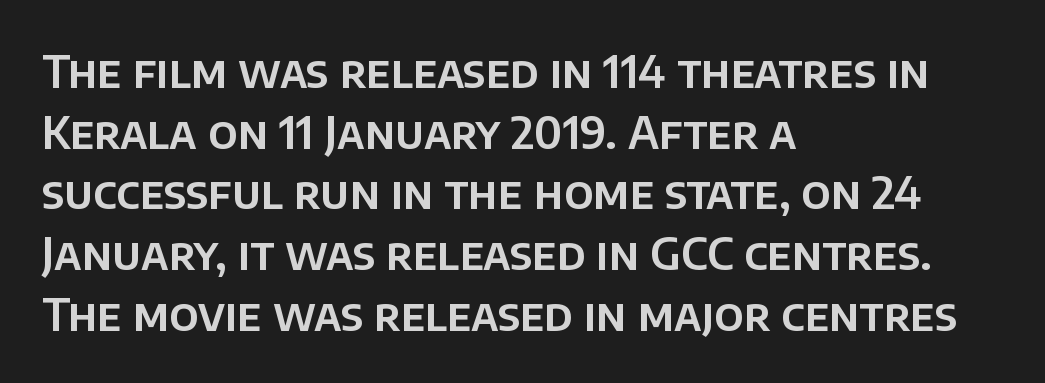
Designer's note — italics off, roman on. Character widths vary here, with narrow letters taking less room than wide ones. Lines of text with bare space underneath. The type is set solid horizontally, with unmodified tracking.
